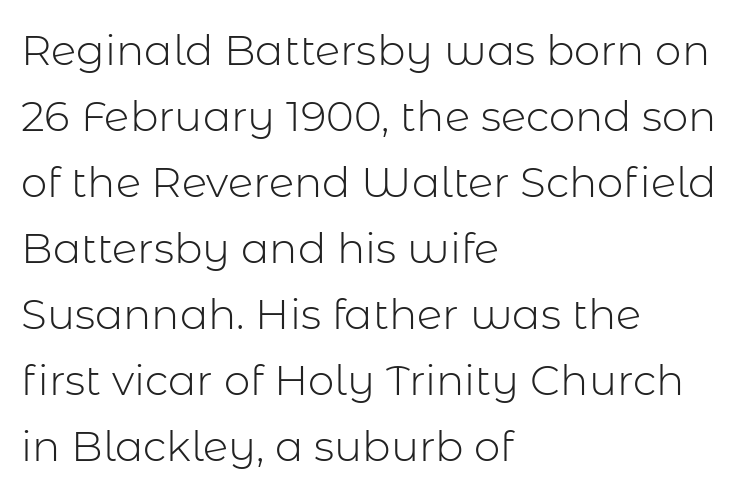
Posture: upright roman. Heft: none added — not bold. Each letter keeps its own natural width here, so spacing adapts to shape. Horizontal bands of white between lines are of average thickness. These lines keep a tight, regular rhythm from letter to letter.
